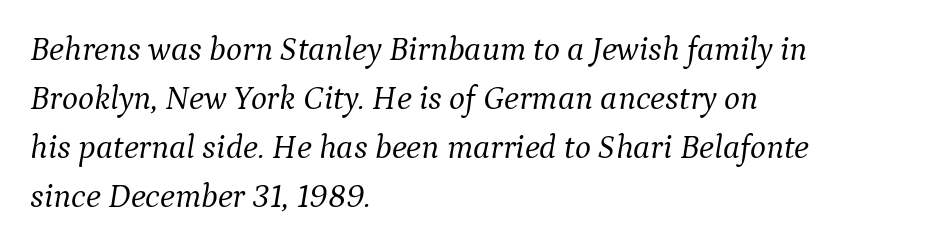
{"serif": "yes", "italic": "yes", "lean": "right", "slant_degrees": 9, "bold": "no", "weight": "light", "width": "normal", "stroke_contrast": "medium", "x_height": "medium", "monospaced": "no", "underline": "no", "align": "left", "line_spacing": "normal", "line_spacing_ratio": 1.44, "letter_spacing": "normal", "letter_spacing_em": 0.0, "glyph_px": 34}
